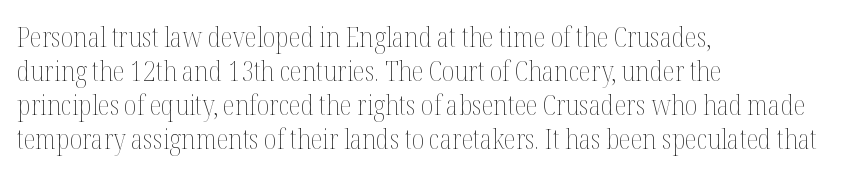
The image shows 28 px thin, condensed type, upright; set left-aligned, line spacing 1.21x, normal letter spacing, not underlined; medium stroke contrast and a medium x-height.
